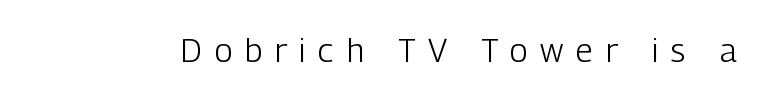
Q: Is the text bold? A: No.
Q: Is the text italic (slanted)? A: No, it is upright.
Q: Is the typeface a serif or a sans-serif typeface? A: Sans-serif.
Q: Is the text underlined? A: No.
Q: Is the spacing between letters normal or unusually wide? A: Unusually wide.
Q: Width (condensed, normal, or wide)? A: Condensed.
Q: Stroke contrast? A: Low.
Q: x-height? A: Medium.
Q: Monospaced? A: No.
